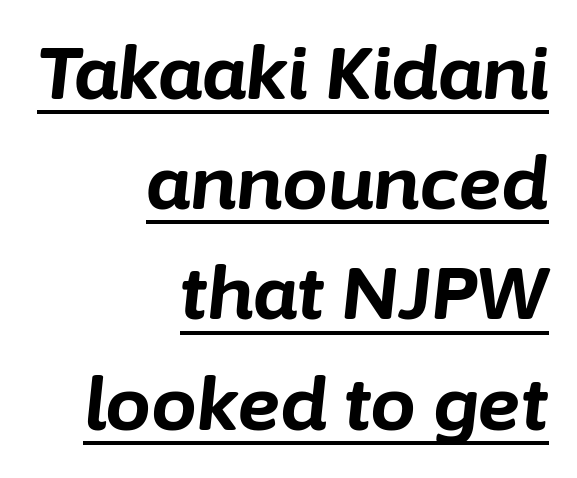
Regarding leading, the lines here are spaced in the standard way. Short note: letters normally spaced. The font is running at its bold setting. If you drew a line through each stem, it would be angled. Is this a fixed-width face? No — the glyphs have proportional, varying widths. A continuous stroke trails under the words, as in a hyperlink.
